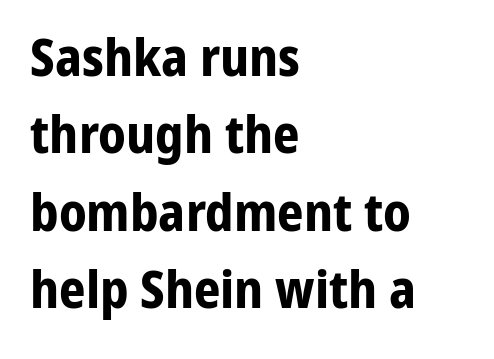
Reading down the block, your eye returns to a fixed left position each line. These lines are rendered in a variable-pitch font. Weight: bold. Short note: letters normally spaced.
